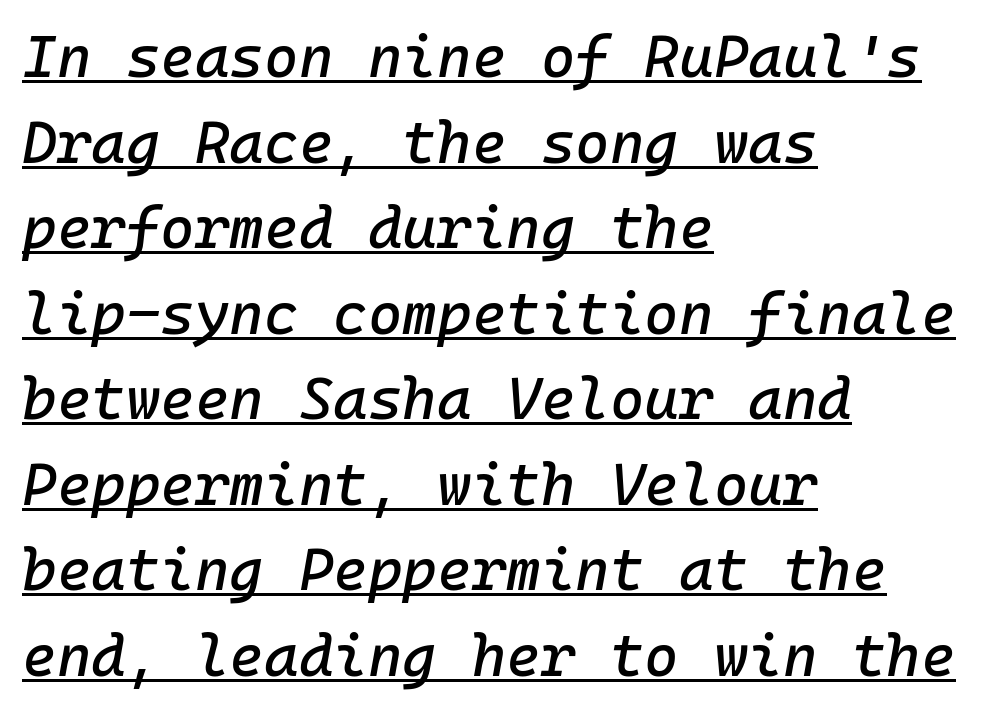
Q: Is the text italic (slanted)? A: Yes, it leans right by about 10 degrees.
Q: Is the text underlined? A: Yes.
Q: How is the paragraph aligned? A: Left-aligned.
Q: Is the spacing between letters normal or unusually wide? A: Normal.
Q: Is the spacing between lines tight, normal or loose? A: Normal.
Q: Width (condensed, normal, or wide)? A: Normal.
Q: Stroke contrast? A: Low.
Q: x-height? A: Medium.
